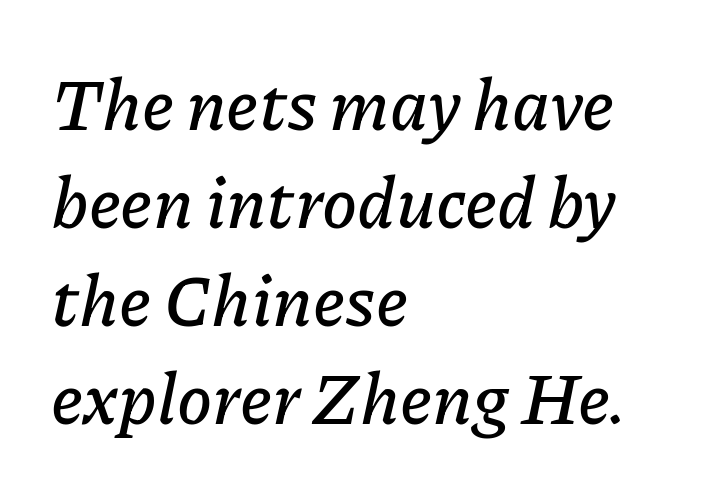
Q: Is the text italic (slanted)? A: Yes, it leans right by about 11 degrees.
Q: Is the text underlined? A: No.
Q: How is the paragraph aligned? A: Left-aligned.
Q: Is the spacing between letters normal or unusually wide? A: Normal.
Q: Is the spacing between lines tight, normal or loose? A: Normal.
Q: Width (condensed, normal, or wide)? A: Normal.
Q: Stroke contrast? A: Low.
Q: x-height? A: Medium.
Q: Monospaced? A: No.
